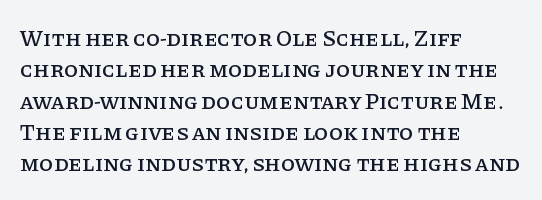
The passage shown is not underscored anywhere. The line texture is even and compact thanks to regular tracking. Nope, not italic — everything's standing straight. Each line starts at the same left margin while the right side varies. Notice how descenders clear the ascenders below comfortably — that's standard leading.
